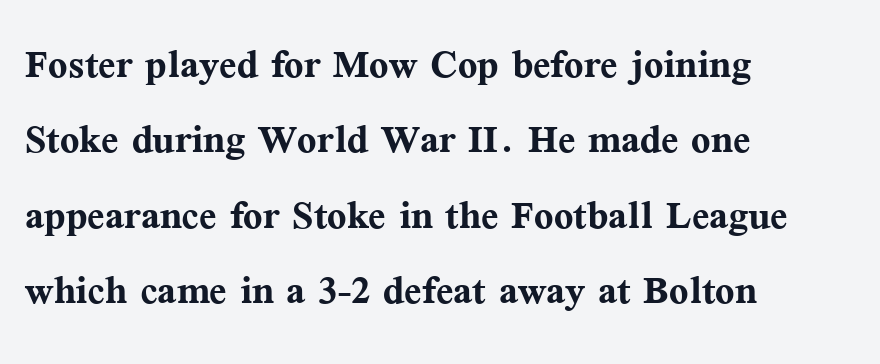
The image shows 51 px semibold serif type, upright; set left-aligned, normal line spacing (1.48x), normal letter spacing, not underlined; medium stroke contrast and a medium x-height.
